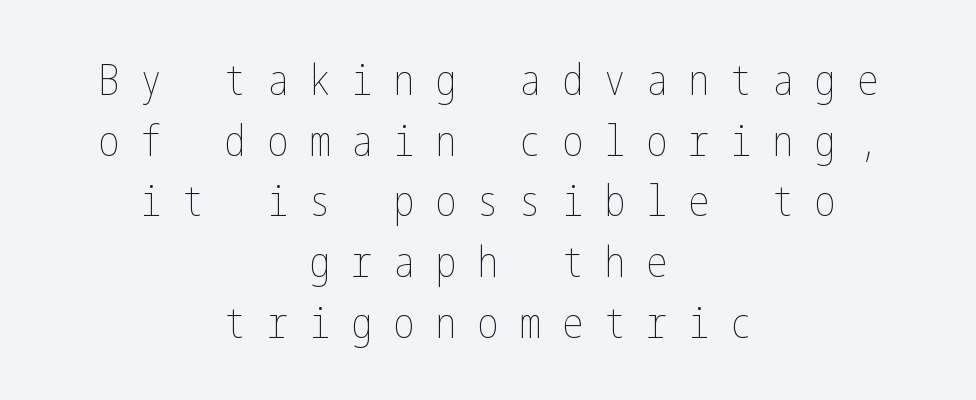
The line texture is sparse and dotted thanks to wide tracking. The passage is arranged like a title page — every line centered. Posture: straight, roman, zero tilt. The baseline area is clear. A quiet, ordinary-to-light weight characterises the typeface.
